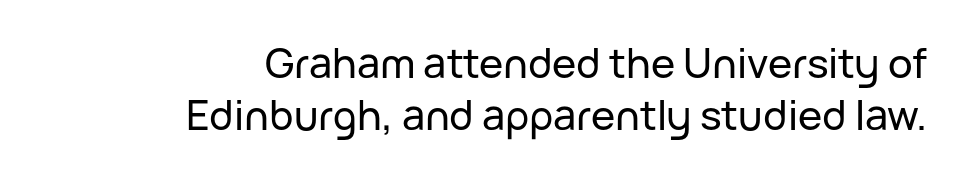
{"serif": "no", "italic": "no", "width": "normal", "stroke_contrast": "low", "x_height": "medium", "monospaced": "no", "underline": "no", "align": "right", "line_spacing": "normal", "line_spacing_ratio": 1.28, "letter_spacing": "normal", "letter_spacing_em": 0.0, "glyph_px": 41}
